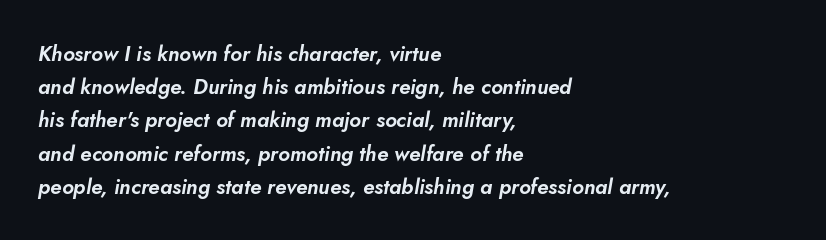
You can tell it's italic because the verticals aren't actually vertical. The rows are spaced the way most documents space them. Any mark beneath the type? The region is blank. Where is the straight margin? On the left. Observe the ordinary spacing: letters are neighbours, not strangers.
